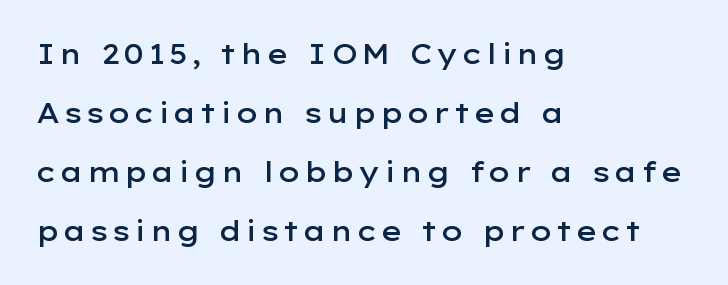
Q: Is the text bold? A: Semi-bold.
Q: Is the text italic (slanted)? A: No, it is upright.
Q: Is the typeface a serif or a sans-serif typeface? A: Sans-serif.
Q: Is the text underlined? A: No.
Q: How is the paragraph aligned? A: Left-aligned.
Q: Is the spacing between lines tight, normal or loose? A: Loose.
Q: Width (condensed, normal, or wide)? A: Wide.
Q: Stroke contrast? A: Low.
Q: x-height? A: Medium.
Q: Monospaced? A: No.
